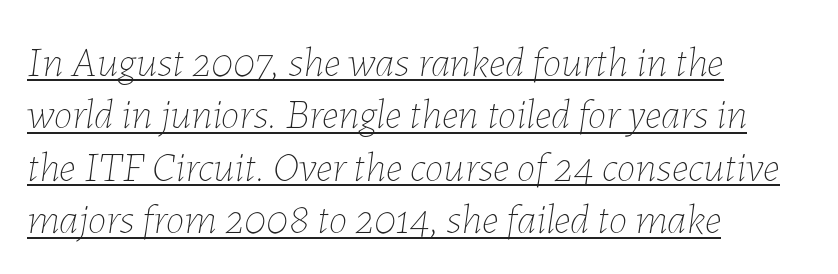
The paragraph shown leans on its left margin. Underline: present. Short note: letters normally spaced. Each new line begins a customary step beneath the previous one. Slant detected: the letters are inclined. The characters are drawn with everyday or finer stroke widths.
